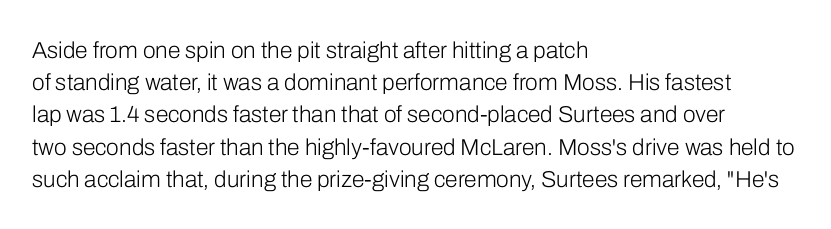
{"italic": "no", "bold": "no", "underline": "no", "align": "left", "line_spacing": "normal", "line_spacing_ratio": 1.4, "letter_spacing": "normal", "letter_spacing_em": 0.0, "glyph_px": 23}
